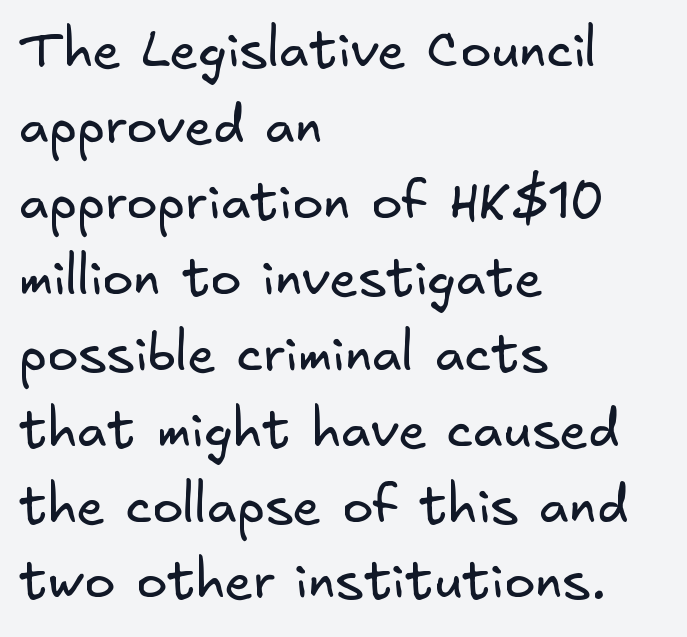
{"serif": "no", "bold": "no", "weight": "regular", "width": "normal", "stroke_contrast": "low", "x_height": "small", "underline": "no", "align": "left", "line_spacing": "normal", "line_spacing_ratio": 1.46, "letter_spacing": "normal", "letter_spacing_em": 0.0, "glyph_px": 52}
